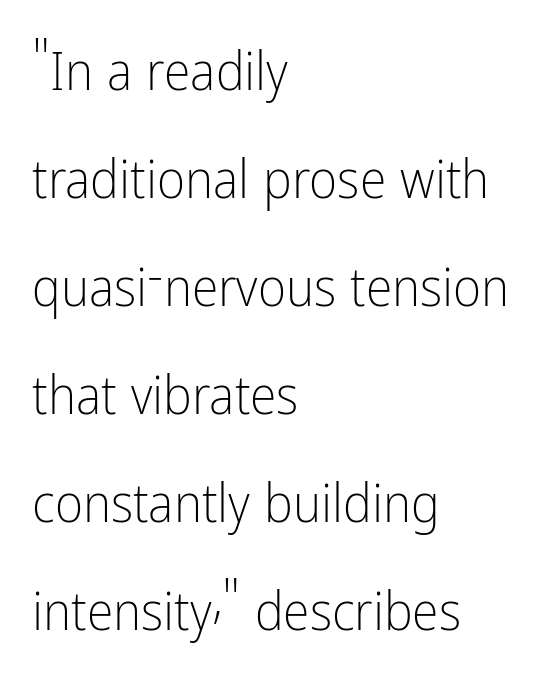
Q: Is the text bold? A: No.
Q: Is the text italic (slanted)? A: No, it is upright.
Q: Is the typeface a serif or a sans-serif typeface? A: Sans-serif.
Q: Is the text underlined? A: No.
Q: How is the paragraph aligned? A: Left-aligned.
Q: Is the spacing between letters normal or unusually wide? A: Normal.
Q: Is the spacing between lines tight, normal or loose? A: Loose.
Q: Width (condensed, normal, or wide)? A: Condensed.
Q: Stroke contrast? A: Low.
Q: x-height? A: Medium.
Q: Monospaced? A: No.
